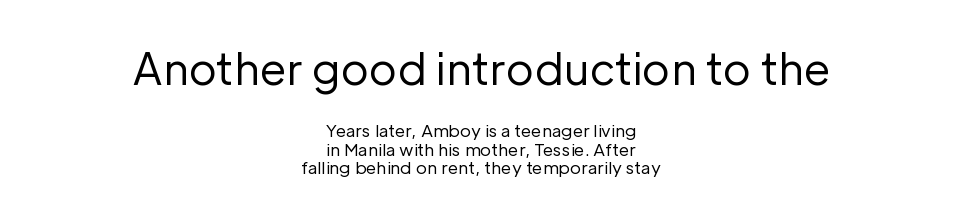
Q: Is the text bold? A: No.
Q: Is the text italic (slanted)? A: No, it is upright.
Q: Is the typeface a serif or a sans-serif typeface? A: Sans-serif.
Q: Is the text underlined? A: No.
Q: How is the paragraph aligned? A: Centered.
Q: Is the spacing between letters normal or unusually wide? A: Normal.
Q: Is the spacing between lines tight, normal or loose? A: Tight.
Q: Which block of text is set in a larger size, the first (top) or the second (bottom)? A: The first (top) one.
Q: Width (condensed, normal, or wide)? A: Normal.
Q: Stroke contrast? A: Low.
Q: x-height? A: Medium.
Q: Monospaced? A: No.
